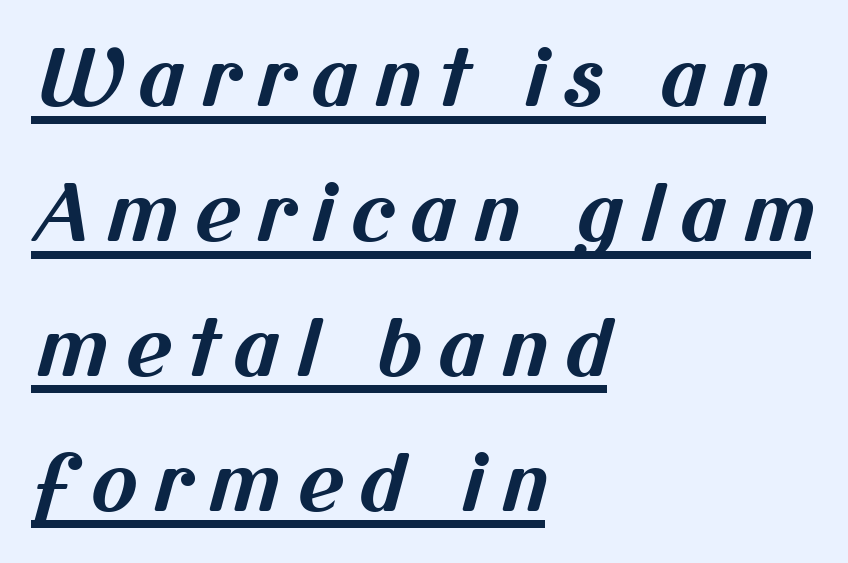
Q: Is the text bold? A: Yes.
Q: Is the typeface a serif or a sans-serif typeface? A: Sans-serif.
Q: Is the text underlined? A: Yes.
Q: How is the paragraph aligned? A: Left-aligned.
Q: Is the spacing between letters normal or unusually wide? A: Unusually wide.
Q: Width (condensed, normal, or wide)? A: Normal.
Q: Stroke contrast? A: Medium.
Q: x-height? A: Medium.
Q: Monospaced? A: No.
